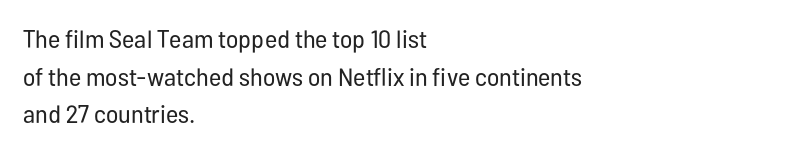
{"italic": "no", "bold": "no", "underline": "no", "align": "left", "line_spacing": "normal", "line_spacing_ratio": 1.51, "letter_spacing": "normal", "letter_spacing_em": 0.0, "glyph_px": 25}
